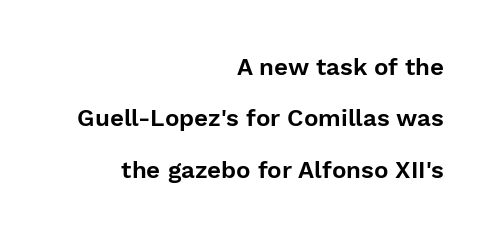
{"italic": "no", "underline": "no", "align": "right", "line_spacing": "loose", "line_spacing_ratio": 2.14, "letter_spacing": "normal", "letter_spacing_em": 0.0, "glyph_px": 24}
